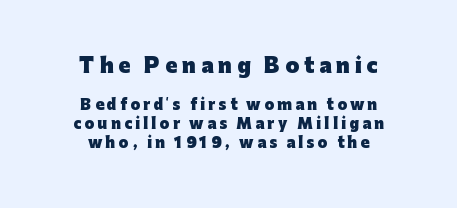
Q: Is the text bold? A: Yes.
Q: Is the text italic (slanted)? A: No, it is upright.
Q: Is the text underlined? A: No.
Q: How is the paragraph aligned? A: Centered.
Q: Is the spacing between letters normal or unusually wide? A: Unusually wide.
Q: Is the spacing between lines tight, normal or loose? A: Normal.
Q: Which block of text is set in a larger size, the first (top) or the second (bottom)? A: The first (top) one.
